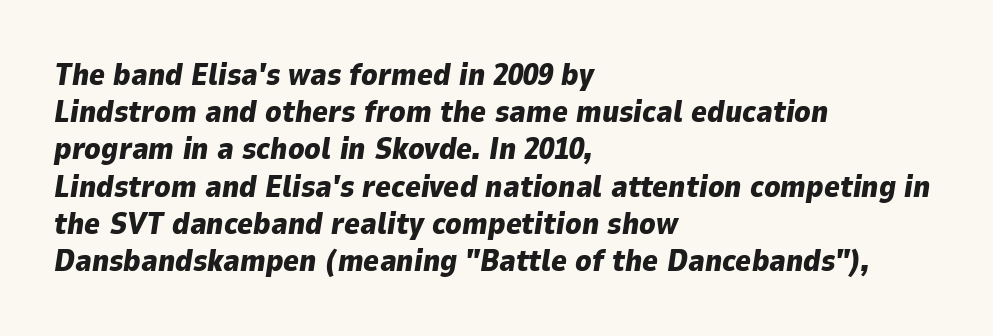
The image shows 30 px heavy type, italic (leaning right); set left-aligned, line spacing 1.24x, normal letter spacing, not underlined; low stroke contrast and a medium x-height.
